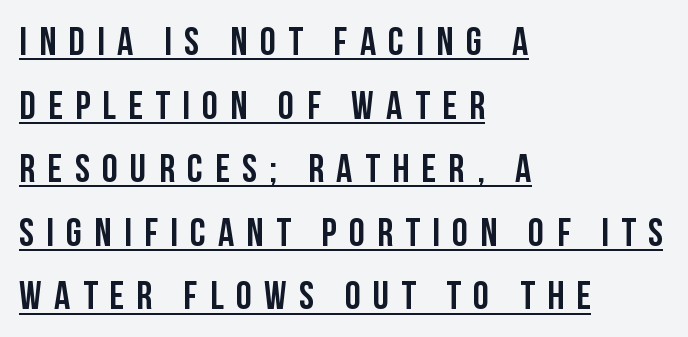
The sample has been set heavy, in full bold. When letters stand straight like this, we call the style roman or upright. The lines are quadded left. Varying glyph widths throughout — classic text-font behaviour. A typesetter would label this face a sans. Tracking here is generous; glyphs stand well apart from one another.
